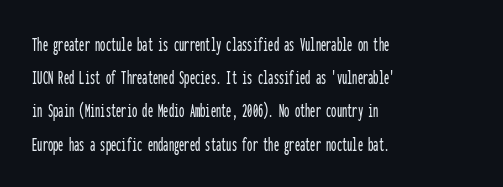
The tracking reads as untouched default to a designer's eye. Anything drawn beneath the words? Only blank space. Leading: standard. The lettering holds an erect, upright posture throughout.
